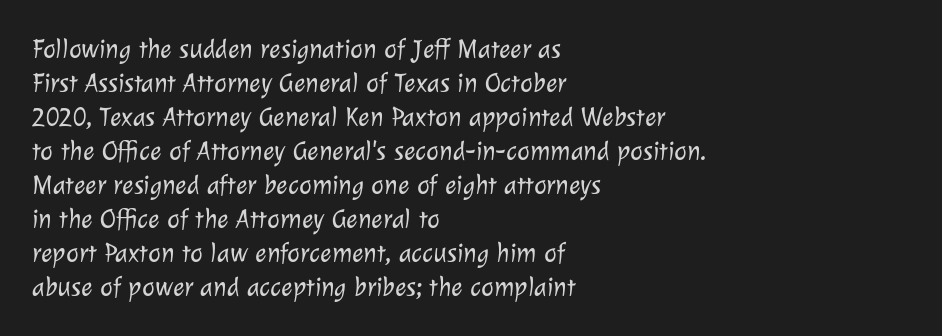
Q: Is the text bold? A: No.
Q: Is the text underlined? A: No.
Q: How is the paragraph aligned? A: Left-aligned.
Q: Is the spacing between letters normal or unusually wide? A: Normal.
Q: Is the spacing between lines tight, normal or loose? A: Normal.
